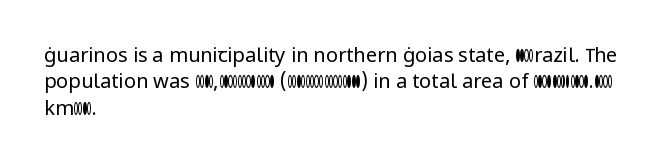
Characters remain perfectly vertical along every line. Rows of type keep a routine distance in the vertical direction. The face looks like a standard text weight, possibly lighter. Letter spacing: default. Each row of text sits above clean, open space.
